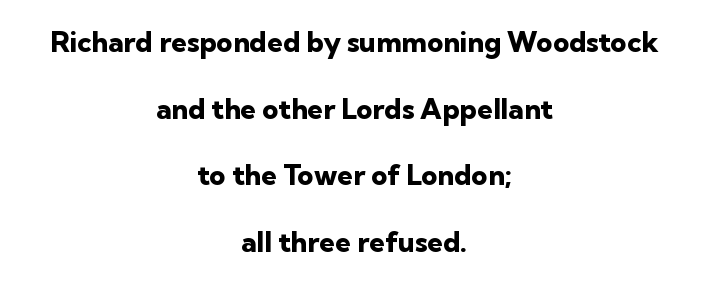
The string is rendered with underlining switched off. The paragraph shown floats in the horizontal middle. Looks like regular typesetting: each glyph gets only the width it needs. Letter spacing: default. The characters look thick and weighty, a clear bold.
